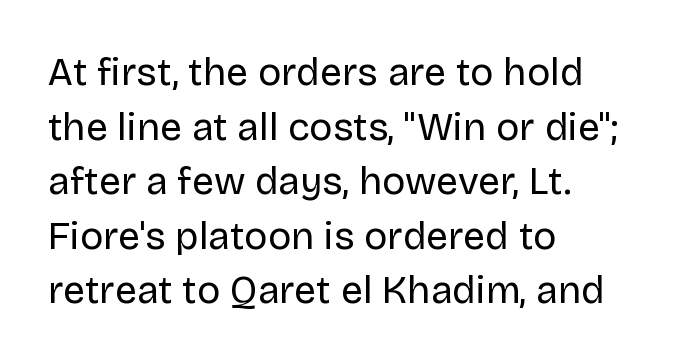
The image shows 39 px regular-weight sans-serif type, upright; set left-aligned, normal line spacing (1.4x), normal letter spacing, not underlined; low stroke contrast and a large x-height.
